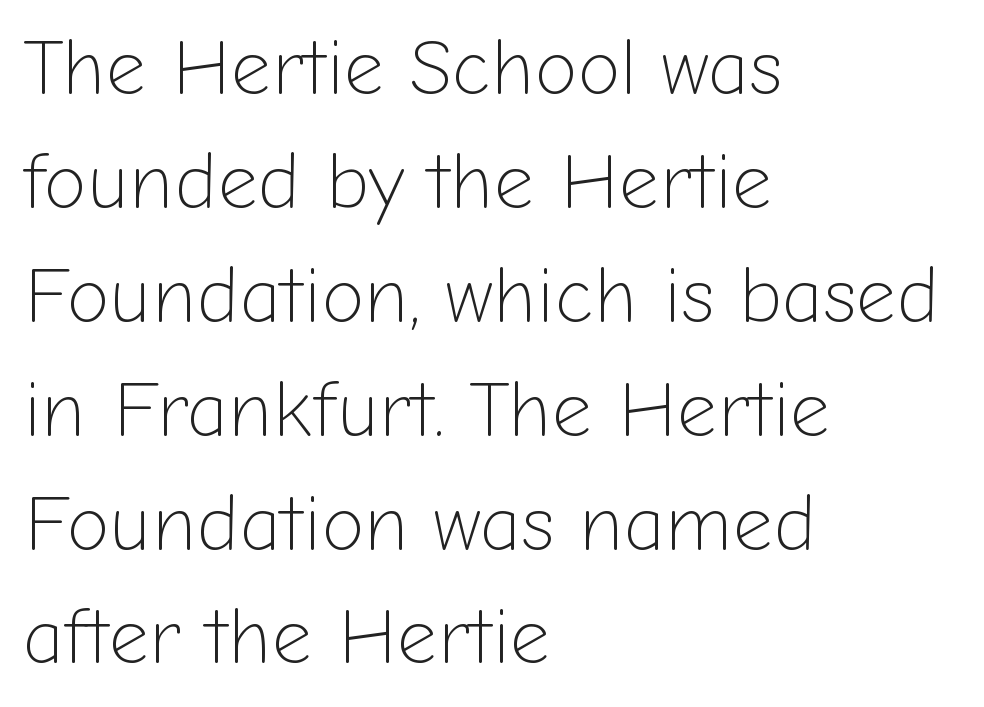
The glyphs in this specimen are sans serif. Nothing unusual about the tracking: characters are spaced as the font intends. Left-aligned paragraph, ragged on the right. No chunkiness to these letters — they're not bold. Horizontal bands of white between lines are of average thickness. The gap between lines stays unmarked.
